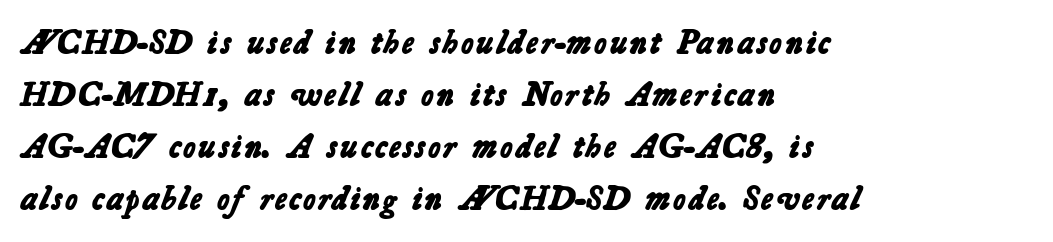
The image shows 34 px bold sans-serif type; set left-aligned, normal line spacing (1.53x), normal letter spacing, not underlined; low stroke contrast and a medium x-height.
